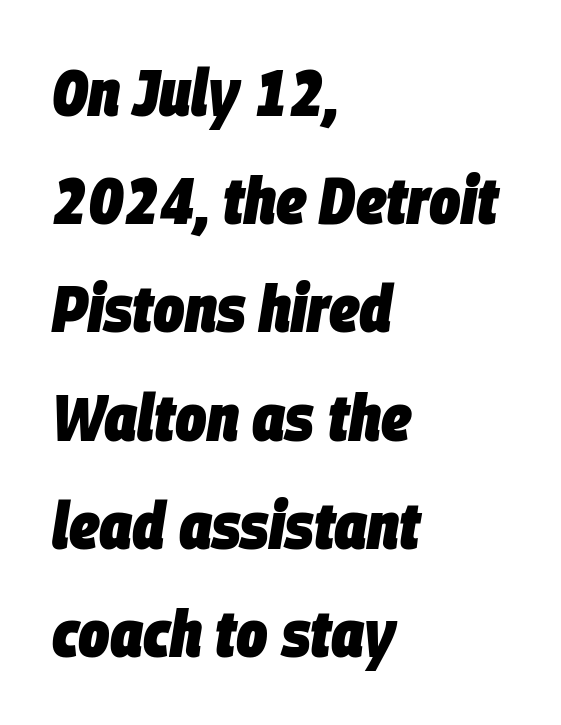
Q: Is the text bold? A: Yes.
Q: Is the text italic (slanted)? A: Yes, it leans right by about 9 degrees.
Q: Is the text underlined? A: No.
Q: How is the paragraph aligned? A: Left-aligned.
Q: Is the spacing between letters normal or unusually wide? A: Normal.
Q: Is the spacing between lines tight, normal or loose? A: Normal.
Q: Width (condensed, normal, or wide)? A: Condensed.
Q: Stroke contrast? A: Low.
Q: x-height? A: Large.
Q: Monospaced? A: No.
